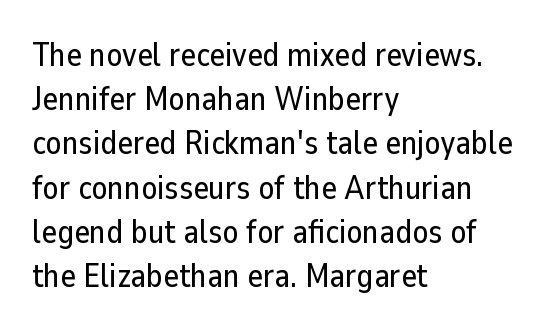
Nobody drew a line under any word here. A typesetter would call this zero additional tracking. Short and long lines alike share a common starting point at left. The designer left line spacing at the default. The face used here is proportionally spaced, like ordinary book or web type. This sample uses a sans-serif face.
